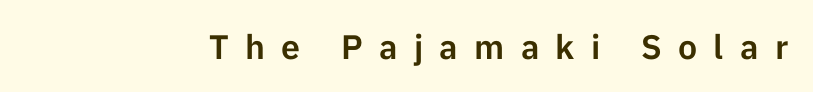
A typesetter would mark this as roman, not italic. You could only call the tracking loose — the letters float apart. Nothing sits at the stroke ends, so this counts as sans-serif. Varying glyph widths throughout — classic text-font behaviour. The words here are not underlined.
